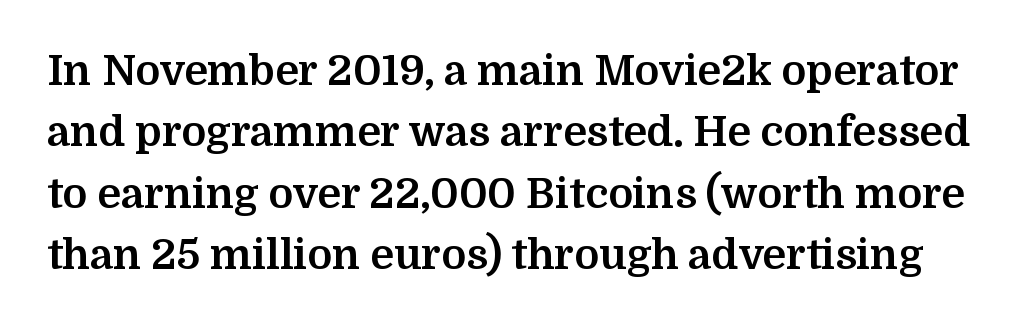
{"serif": "yes", "italic": "no", "bold": "yes", "weight": "bold", "width": "normal", "stroke_contrast": "medium", "x_height": "medium", "monospaced": "no", "underline": "no", "line_spacing": "normal", "line_spacing_ratio": 1.46, "letter_spacing": "normal", "letter_spacing_em": 0.0, "glyph_px": 42}
